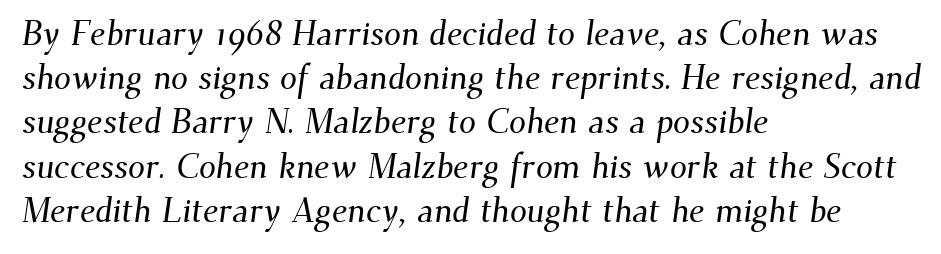
Q: Is the typeface a serif or a sans-serif typeface? A: Serif.
Q: Is the text underlined? A: No.
Q: How is the paragraph aligned? A: Left-aligned.
Q: Is the spacing between letters normal or unusually wide? A: Normal.
Q: Is the spacing between lines tight, normal or loose? A: Normal.
Q: Width (condensed, normal, or wide)? A: Normal.
Q: Stroke contrast? A: Medium.
Q: x-height? A: Small.
Q: Monospaced? A: No.
